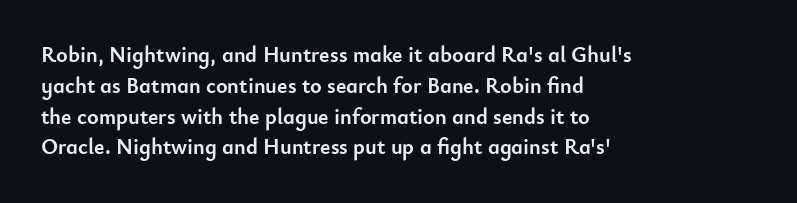
No italicization has been applied; the sample stays upright. The line-height multiplier appears to be the usual default. The face used here has the dense, thick strokes of a bold. Clear beneath every line of the passage. Each word holds together tightly as a unit, with standard inter-letter gaps. The typesetter chose a ragged-right arrangement here.
